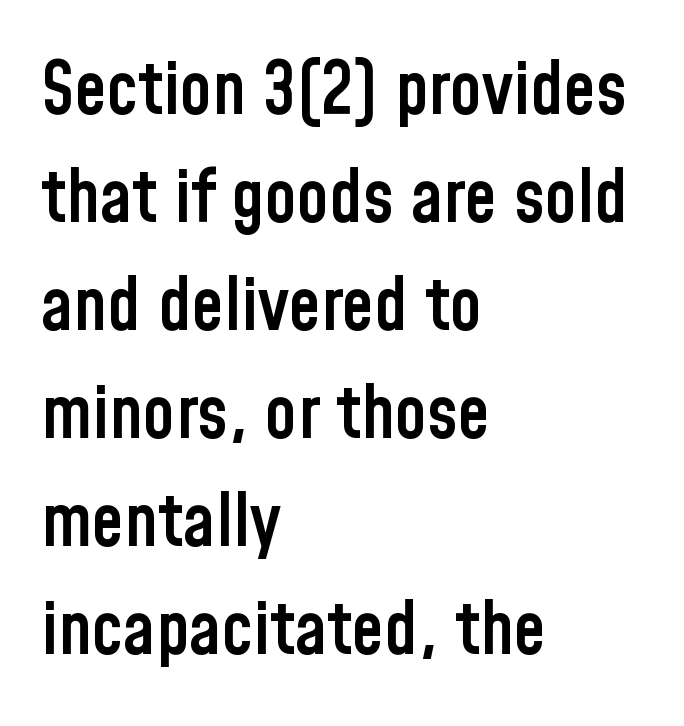
Compared with an ordinary text face, these strokes are moderately heavier — a semibold. Here the designer chose a conventional face with non-uniform glyph widths. If you drew a line through each stem, it would be perfectly vertical. Typeset ragged right — the left edge is the straight one. Check where the strokes stop: nothing finishes them off — pure sans.
